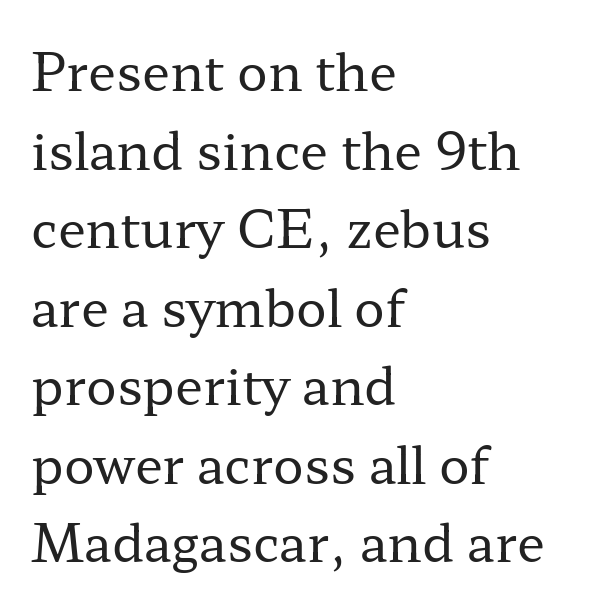
{"serif": "yes", "italic": "no", "bold": "no", "weight": "regular", "width": "wide", "stroke_contrast": "low", "x_height": "medium", "monospaced": "no", "underline": "no", "align": "left", "line_spacing": "normal", "line_spacing_ratio": 1.54, "letter_spacing": "normal", "letter_spacing_em": 0.0, "glyph_px": 51}
